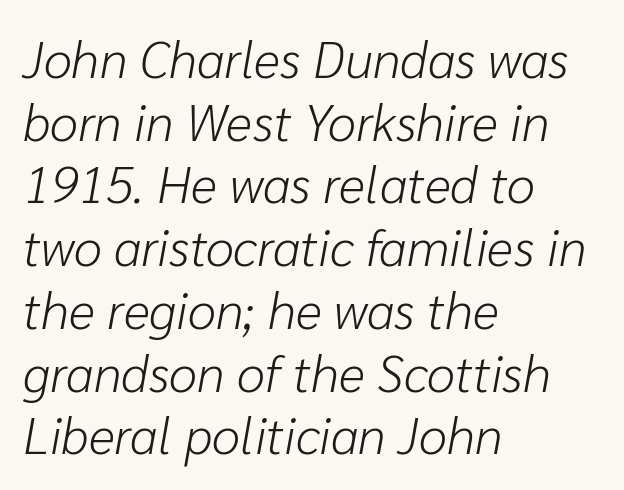
The lettering tilts uniformly, giving the passage an italic look. A quiet, ordinary-to-light weight characterises the typeface. What stands out about the letter spacing? Nothing — it is the standard amount. A clean baseline with only descenders dipping below it.
